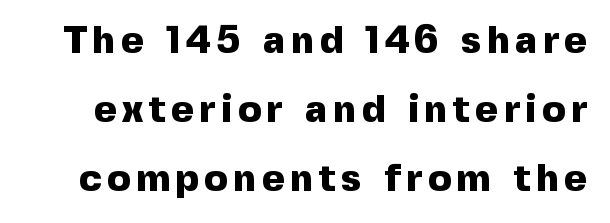
{"serif": "no", "italic": "no", "bold": "yes", "weight": "heavy", "width": "normal", "x_height": "medium", "monospaced": "no", "underline": "no", "line_spacing_ratio": 1.77, "glyph_px": 39}
